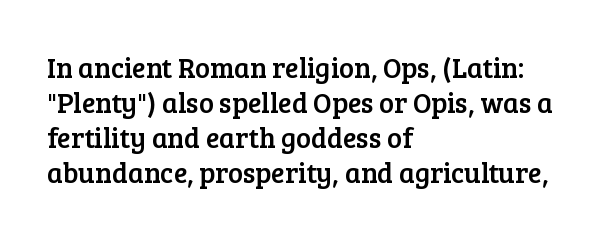
{"serif": "yes", "italic": "no", "width": "normal", "stroke_contrast": "low", "x_height": "medium", "monospaced": "no", "underline": "no", "align": "left", "line_spacing": "normal", "line_spacing_ratio": 1.25, "letter_spacing": "normal", "letter_spacing_em": 0.0, "glyph_px": 28}
